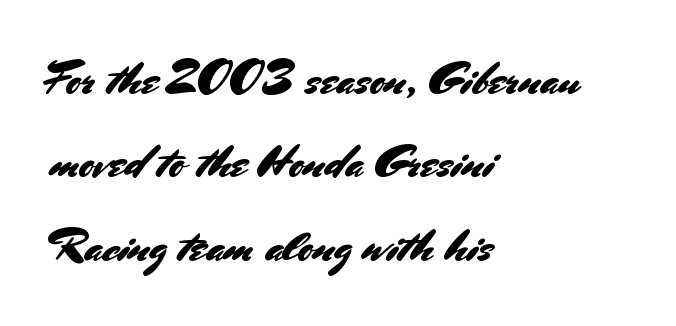
The image shows 46 px sans-serif type; set left-aligned, line spacing 1.81x, normal letter spacing, not underlined; medium stroke contrast and a small x-height.
